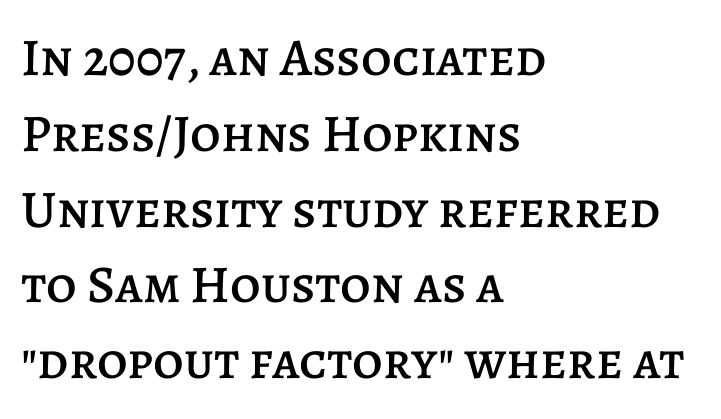
The image shows 53 px text type, upright; set left-aligned, normal line spacing (1.43x), normal letter spacing, not underlined; low stroke contrast and a large x-height.
